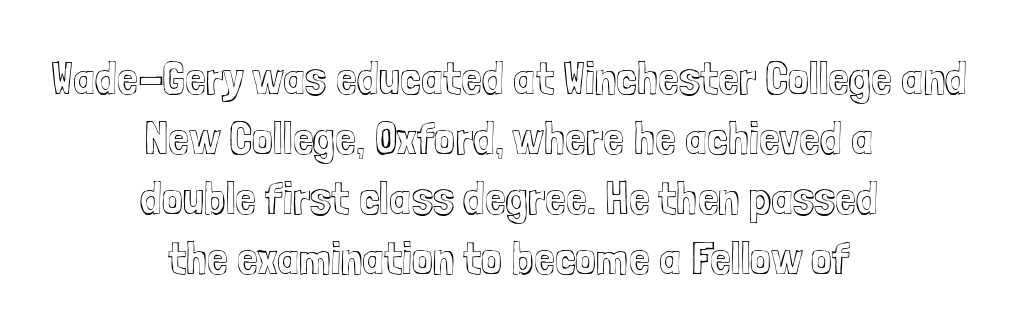
This sample is center-justified, so both line endings float freely. Think of a printed novel: that variable character pitch is what you see here. Any mark beneath the type? The region is blank. Tracking here is standard; glyphs follow each other at the usual distance. The rows are spaced the way most documents space them.
